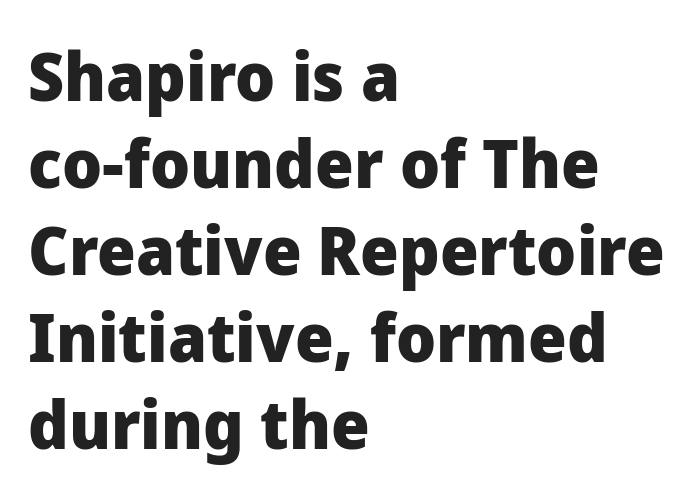
{"serif": "no", "italic": "no", "bold": "yes", "weight": "heavy", "width": "normal", "stroke_contrast": "low", "x_height": "medium", "monospaced": "no", "underline": "no", "align": "left", "line_spacing": "normal", "line_spacing_ratio": 1.28, "letter_spacing": "normal", "letter_spacing_em": 0.0, "glyph_px": 68}
